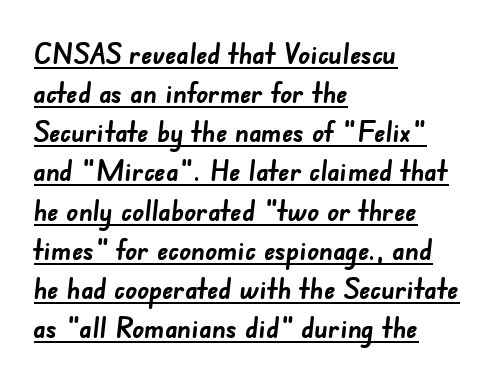
{"serif": "no", "bold": "yes", "weight": "semibold", "width": "normal", "stroke_contrast": "low", "x_height": "small", "monospaced": "no", "underline": "yes", "align": "left", "line_spacing": "normal", "line_spacing_ratio": 1.35, "letter_spacing": "normal", "letter_spacing_em": 0.0, "glyph_px": 29}
